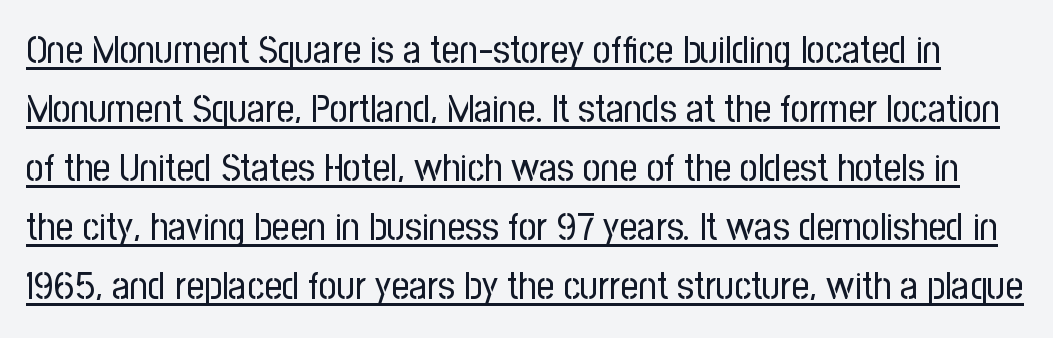
Q: Is the text bold? A: No.
Q: Is the text italic (slanted)? A: No, it is upright.
Q: Is the typeface a serif or a sans-serif typeface? A: Sans-serif.
Q: Is the text underlined? A: Yes.
Q: Is the spacing between letters normal or unusually wide? A: Normal.
Q: Is the spacing between lines tight, normal or loose? A: Normal.
Q: Width (condensed, normal, or wide)? A: Condensed.
Q: Stroke contrast? A: Low.
Q: x-height? A: Medium.
Q: Monospaced? A: No.
